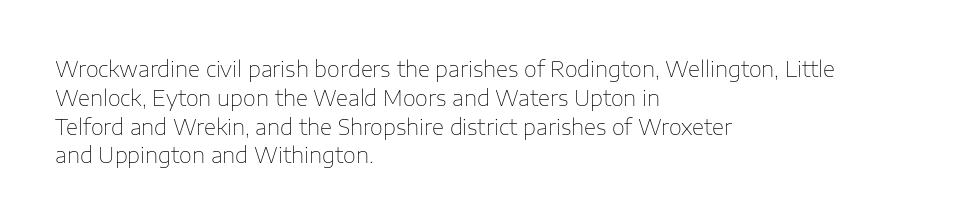
{"italic": "no", "bold": "no", "underline": "no", "align": "left", "line_spacing": "normal", "line_spacing_ratio": 1.37, "letter_spacing": "normal", "letter_spacing_em": 0.0, "glyph_px": 21}
